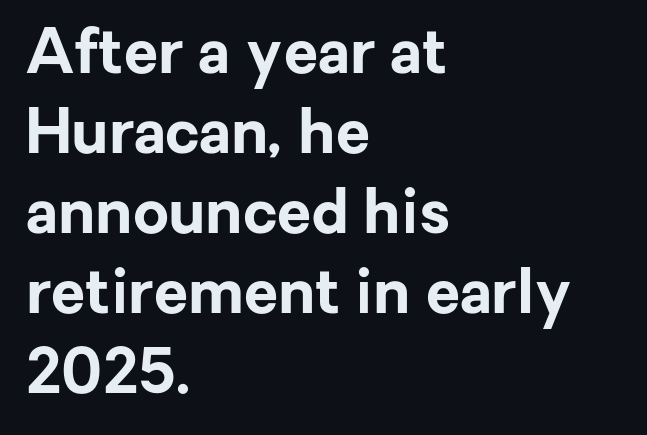
{"serif": "no", "italic": "no", "bold": "yes", "weight": "bold", "width": "normal", "stroke_contrast": "low", "x_height": "medium", "monospaced": "no", "underline": "no", "align": "left", "line_spacing": "normal", "line_spacing_ratio": 1.29, "letter_spacing": "normal", "letter_spacing_em": 0.0, "glyph_px": 62}
